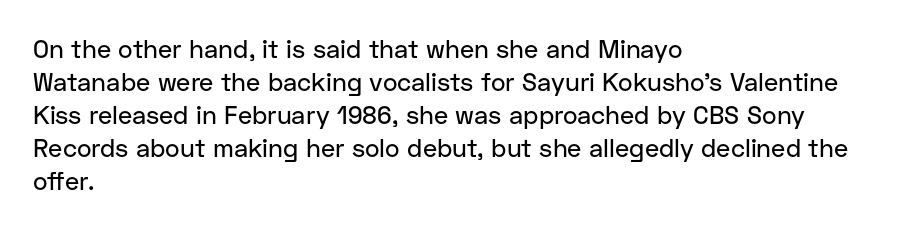
Q: Is the text italic (slanted)? A: No, it is upright.
Q: Is the text underlined? A: No.
Q: How is the paragraph aligned? A: Left-aligned.
Q: Is the spacing between letters normal or unusually wide? A: Normal.
Q: Is the spacing between lines tight, normal or loose? A: Normal.
